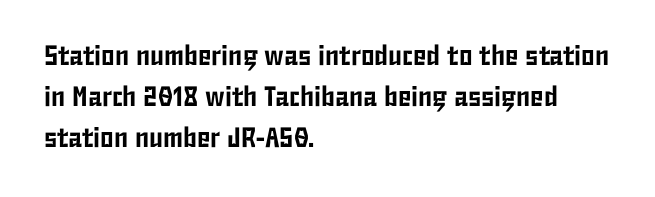
Short note: letters normally spaced. Notice how the stems are strictly vertical — no italics here. Alignment: flush left. Quick note: underline off. A typesetter would call this proportional, since set widths differ per character. A sans-serif font was chosen for this passage.
